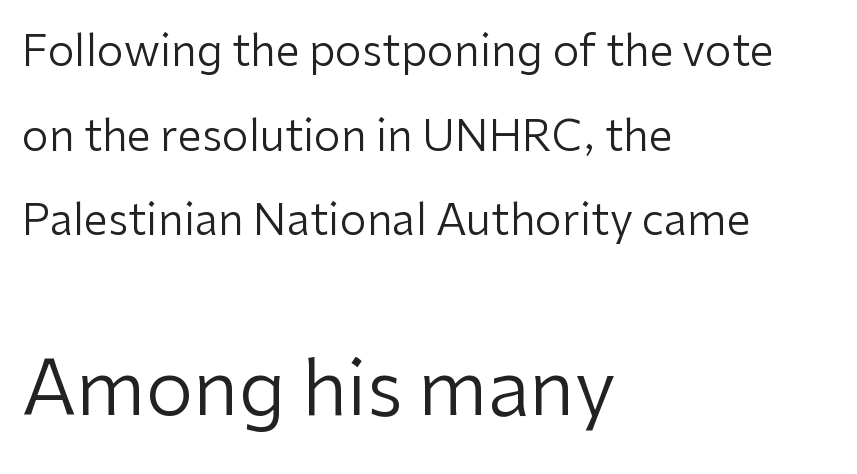
{"serif": "no", "italic": "no", "bold": "no", "weight": "regular", "width": "normal", "stroke_contrast": "low", "x_height": "medium", "monospaced": "no", "underline": "no", "align": "left", "line_spacing": "loose", "line_spacing_ratio": 1.97, "letter_spacing": "normal", "letter_spacing_em": 0.0, "larger_block": "second", "size_ratio": 1.77, "glyph_px": 76}
